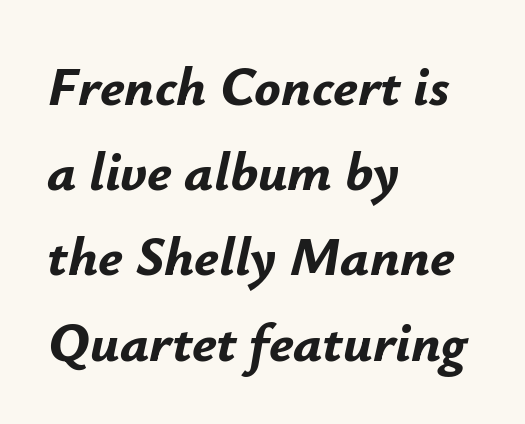
{"italic": "yes", "lean": "right", "slant_degrees": 12, "bold": "yes", "weight": "bold", "width": "normal", "stroke_contrast": "low", "x_height": "small", "monospaced": "no", "underline": "no", "align": "left", "line_spacing": "normal", "line_spacing_ratio": 1.55, "letter_spacing": "normal", "letter_spacing_em": 0.0, "glyph_px": 55}
